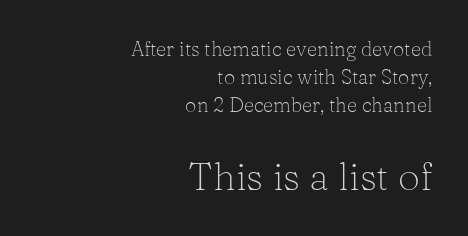
{"serif": "yes", "italic": "no", "bold": "no", "weight": "light", "width": "normal", "stroke_contrast": "low", "x_height": "medium", "monospaced": "no", "underline": "no", "align": "right", "line_spacing": "normal", "line_spacing_ratio": 1.39, "letter_spacing": "normal", "letter_spacing_em": 0.0, "larger_block": "second", "size_ratio": 1.95, "glyph_px": 39}
